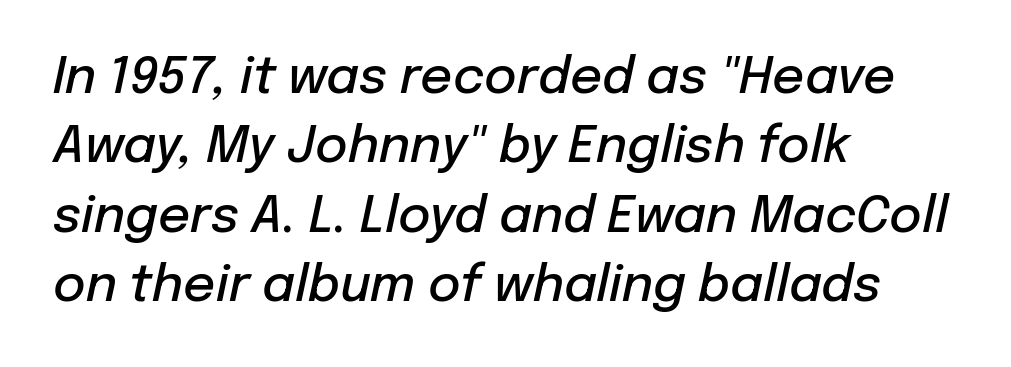
Check under the words: just untouched page. Standard letterfit; no display-style spreading of the glyphs. Note the varied advance widths — an 'i' is clearly narrower than an 'm'. These lines stack with their left ends in a neat column.
